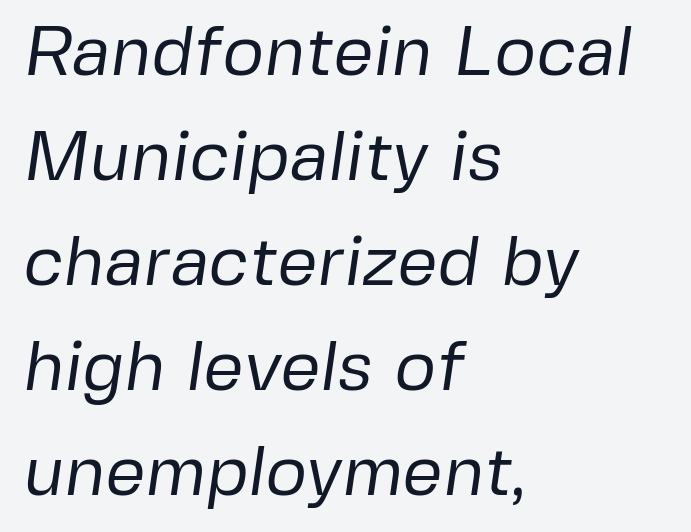
The image shows 71 px regular-weight sans-serif type; set left-aligned, normal line spacing (1.48x), normal letter spacing, not underlined; low stroke contrast and a medium x-height.
